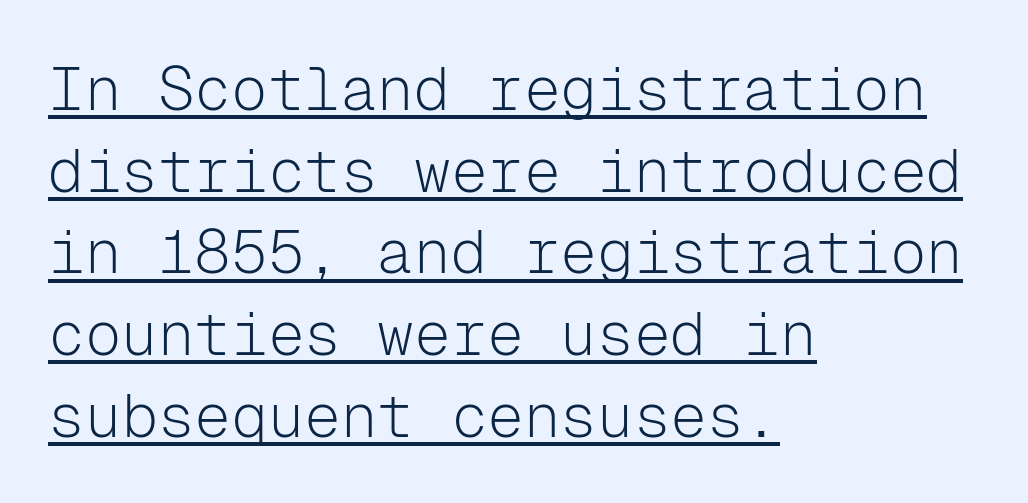
Q: Is the text bold? A: No.
Q: Is the text italic (slanted)? A: No, it is upright.
Q: Is the typeface a serif or a sans-serif typeface? A: Sans-serif.
Q: Is the text underlined? A: Yes.
Q: How is the paragraph aligned? A: Left-aligned.
Q: Is the spacing between letters normal or unusually wide? A: Normal.
Q: Is the spacing between lines tight, normal or loose? A: Normal.
Q: Width (condensed, normal, or wide)? A: Normal.
Q: Stroke contrast? A: Low.
Q: x-height? A: Medium.
Q: Monospaced? A: Yes.
